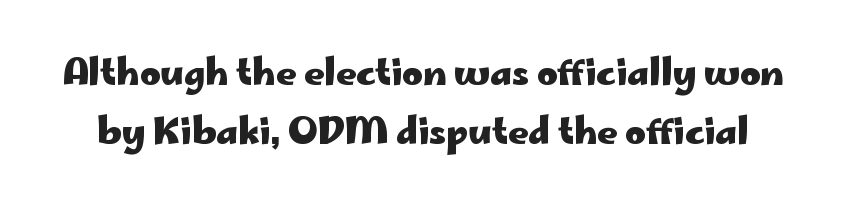
{"serif": "no", "italic": "no", "bold": "yes", "weight": "heavy", "width": "wide", "stroke_contrast": "low", "x_height": "small", "monospaced": "no", "underline": "no", "line_spacing": "normal", "line_spacing_ratio": 1.68, "letter_spacing": "normal", "letter_spacing_em": 0.0, "glyph_px": 35}
